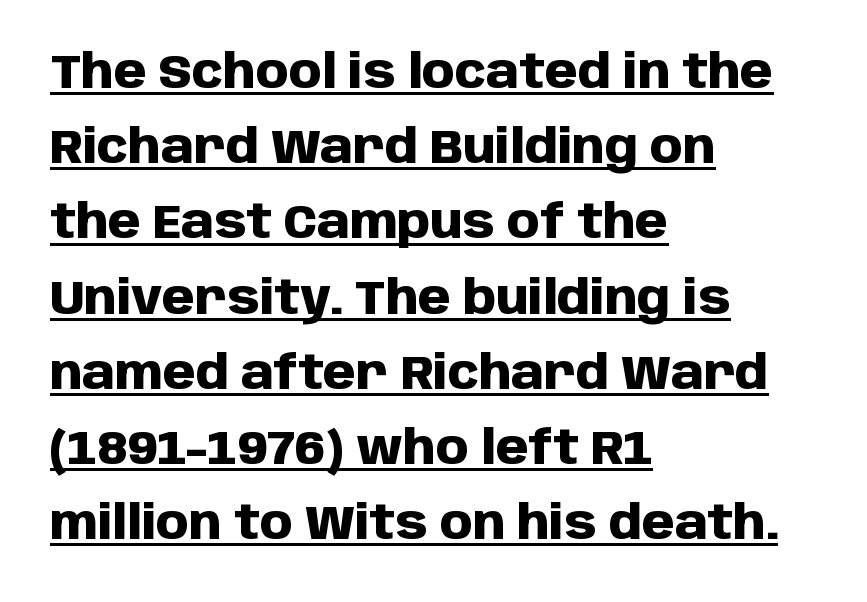
{"serif": "no", "italic": "no", "bold": "yes", "weight": "heavy", "width": "normal", "stroke_contrast": "low", "x_height": "large", "monospaced": "no", "underline": "yes", "align": "left", "line_spacing": "normal", "line_spacing_ratio": 1.6, "letter_spacing": "normal", "letter_spacing_em": 0.0, "glyph_px": 47}
